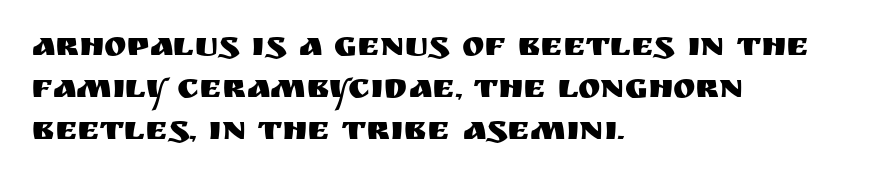
Q: Is the text italic (slanted)? A: No, it is upright.
Q: Is the typeface a serif or a sans-serif typeface? A: Sans-serif.
Q: Is the text underlined? A: No.
Q: How is the paragraph aligned? A: Left-aligned.
Q: Is the spacing between letters normal or unusually wide? A: Normal.
Q: Width (condensed, normal, or wide)? A: Normal.
Q: Stroke contrast? A: Medium.
Q: x-height? A: Large.
Q: Monospaced? A: No.
